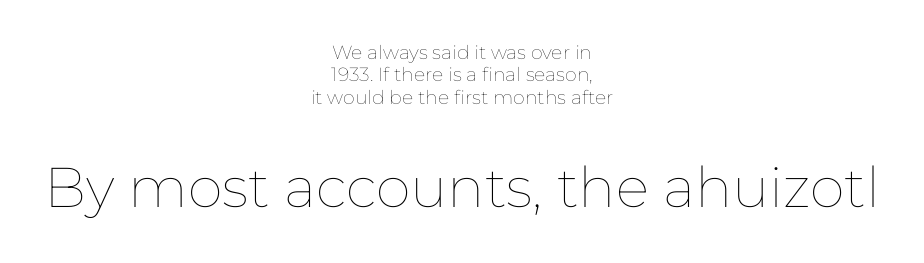
Q: Is the text bold? A: No.
Q: Is the text italic (slanted)? A: No, it is upright.
Q: Is the text underlined? A: No.
Q: How is the paragraph aligned? A: Centered.
Q: Is the spacing between letters normal or unusually wide? A: Normal.
Q: Which block of text is set in a larger size, the first (top) or the second (bottom)? A: The second (bottom) one.
Q: Width (condensed, normal, or wide)? A: Normal.
Q: Stroke contrast? A: Low.
Q: x-height? A: Medium.
Q: Monospaced? A: No.
